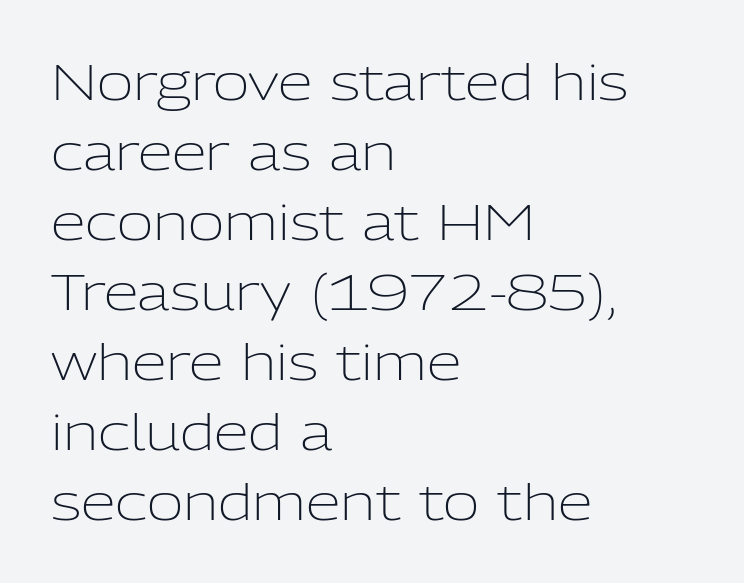
{"serif": "no", "italic": "no", "bold": "no", "weight": "light", "width": "normal", "stroke_contrast": "low", "x_height": "medium", "monospaced": "no", "underline": "no", "align": "left", "line_spacing": "normal", "line_spacing_ratio": 1.4, "letter_spacing": "normal", "letter_spacing_em": 0.0, "glyph_px": 50}
